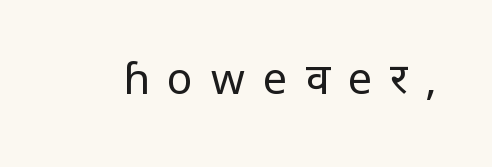
The image shows 43 px regular-weight sans-serif type, upright; set unusually wide letter spacing (+0.42 em), not underlined; low stroke contrast and a medium x-height.
